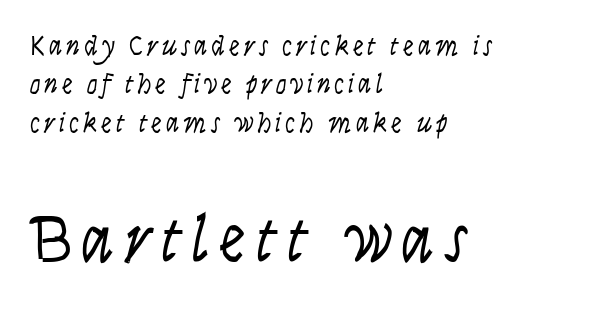
The image shows 67 px light, condensed type, italic (leaning right); set left-aligned, normal line spacing (1.42x), not underlined; the second (bottom) block is 2.48x larger; low stroke contrast and a large x-height.
